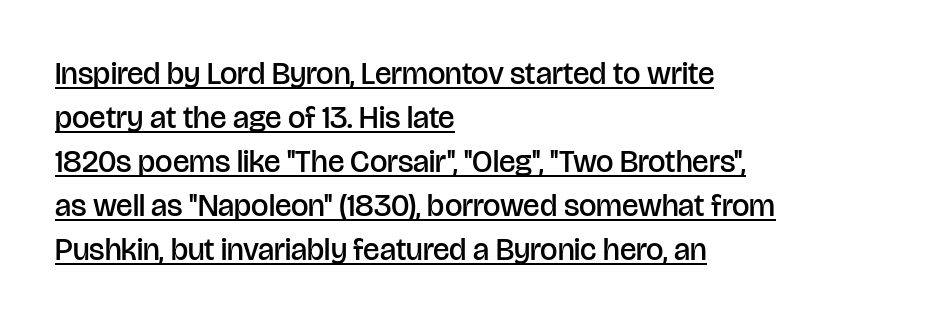
Look at the stroke-to-counter ratio: somewhat heavy, a semibold. Baseline-to-baseline distance is the conventional proportion of letter height. These lines are set flush left with a ragged right edge. These lines are rendered in a variable-pitch font. You can see a thin bar hugging the bottom of the glyphs.
